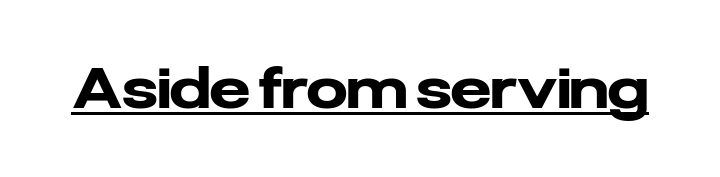
The image shows 57 px heavy sans-serif type, upright; set normal letter spacing, underlined; low stroke contrast and a medium x-height.
